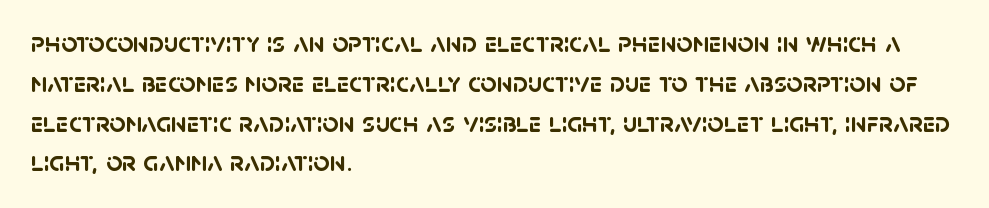
Layout note: lines flush left. The tracking reads as untouched default to a designer's eye. Looks like regular typesetting: each glyph gets only the width it needs. The lines sit at an ordinary, default distance from one another.
